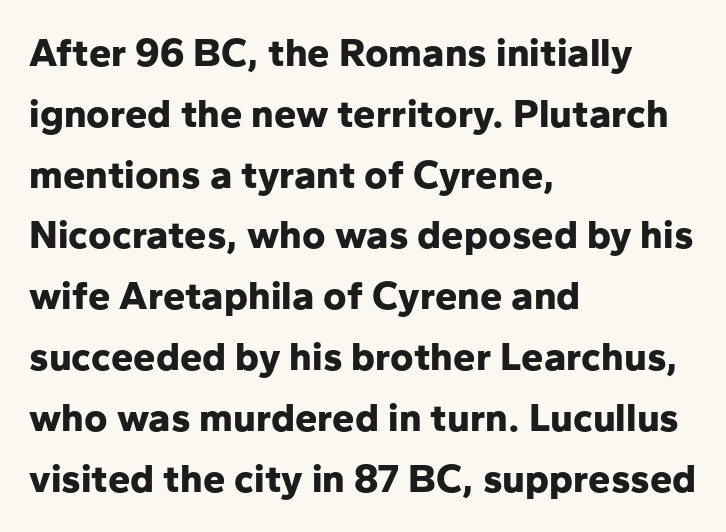
Check under the words: just untouched page. This sample uses a sans-serif face. Tracking value appears to be zero — textbook default spacing. A full-strength bold gives these letters their thick strokes. The axis of the letterforms is exactly vertical.
